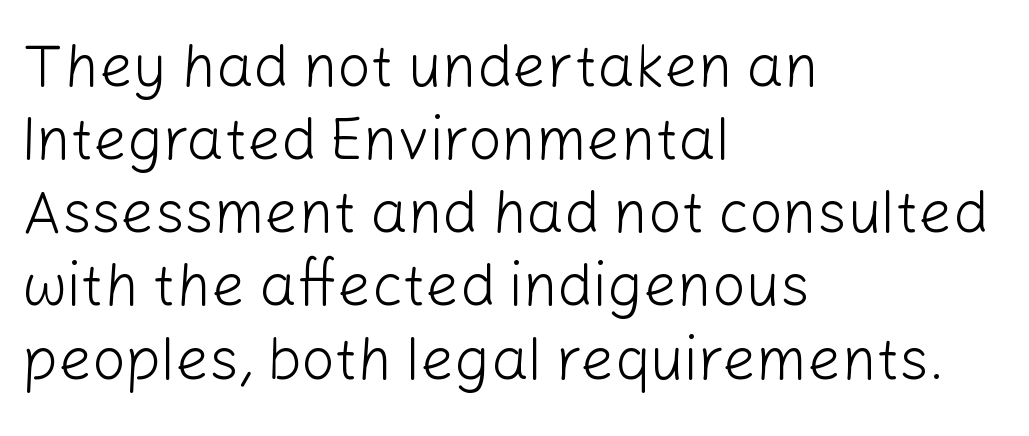
Plain, unruled lines of type. Note the varied advance widths — an 'i' is clearly narrower than an 'm'. Nobody touched the tracking dial on this one. Does the lettering tilt? It doesn't — this is upright. Where is the straight margin? On the left. Unbolded letterforms with no extra heft.
